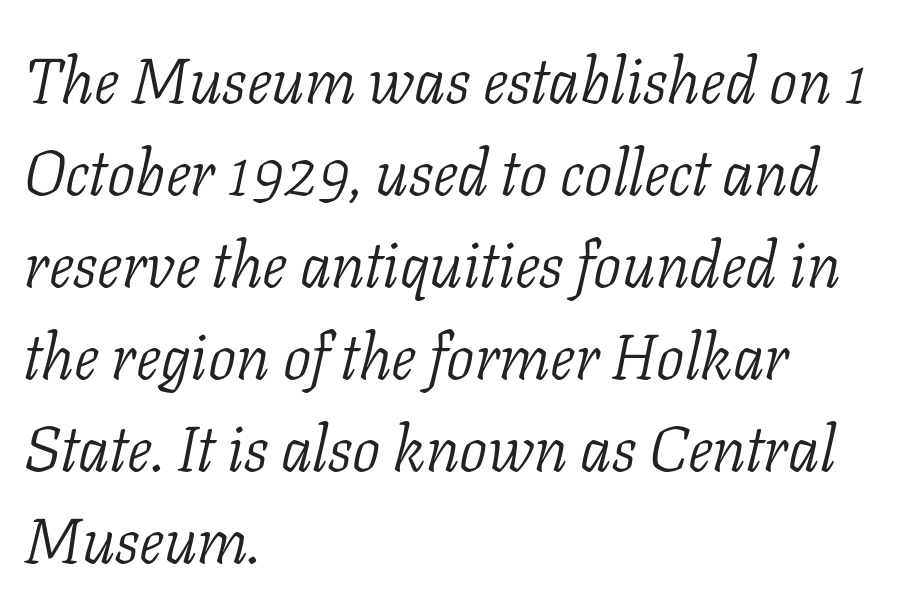
{"serif": "yes", "italic": "yes", "lean": "right", "slant_degrees": 11, "bold": "no", "weight": "light", "width": "normal", "stroke_contrast": "low", "x_height": "medium", "monospaced": "no", "underline": "no", "align": "left", "line_spacing": "normal", "line_spacing_ratio": 1.46, "letter_spacing": "normal", "letter_spacing_em": 0.0, "glyph_px": 63}
